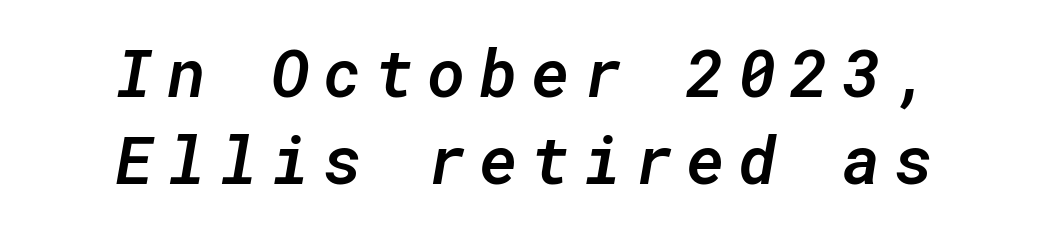
Q: Is the text bold? A: Semi-bold.
Q: Is the text italic (slanted)? A: Yes, it leans right by about 10 degrees.
Q: Is the text underlined? A: No.
Q: How is the paragraph aligned? A: Centered.
Q: Is the spacing between letters normal or unusually wide? A: Unusually wide.
Q: Is the spacing between lines tight, normal or loose? A: Normal.
Q: Width (condensed, normal, or wide)? A: Normal.
Q: Stroke contrast? A: Low.
Q: x-height? A: Medium.
Q: Monospaced? A: Yes.
